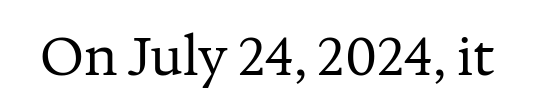
Short note: letters normally spaced. Designer's note — italics off, roman on. Bare-footed words on every line. Nothing heavy about these letters — not bold at all.
